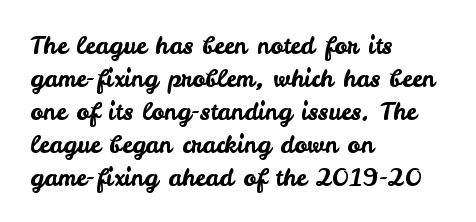
{"underline": "no", "align": "left", "line_spacing": "normal", "line_spacing_ratio": 1.37, "letter_spacing": "normal", "letter_spacing_em": 0.0, "glyph_px": 24}
